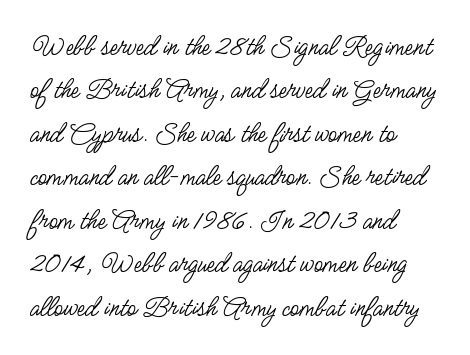
The face used here is rendered with its standard letterfit. Looks like regular typesetting: each glyph gets only the width it needs. A light-to-regular cut is what we see here. The setting favours the left margin, as ordinary paragraphs usually do. The space between consecutive lines is moderate.
